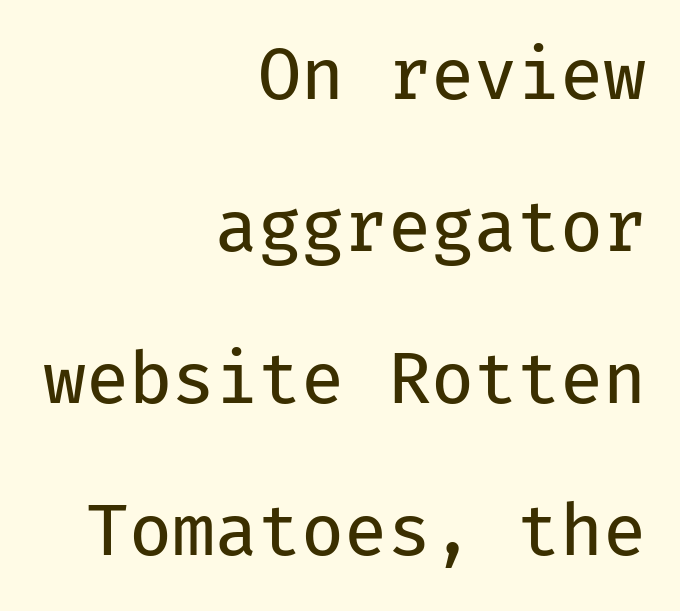
Q: Is the text bold? A: No.
Q: Is the text italic (slanted)? A: No, it is upright.
Q: Is the typeface a serif or a sans-serif typeface? A: Sans-serif.
Q: Is the text underlined? A: No.
Q: How is the paragraph aligned? A: Right-aligned.
Q: Is the spacing between letters normal or unusually wide? A: Normal.
Q: Is the spacing between lines tight, normal or loose? A: Loose.
Q: Width (condensed, normal, or wide)? A: Normal.
Q: Stroke contrast? A: Low.
Q: x-height? A: Medium.
Q: Monospaced? A: Yes.
